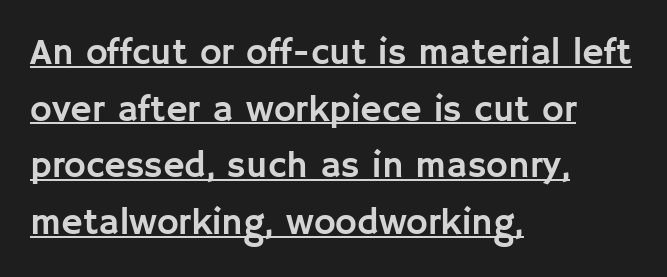
Q: Is the text italic (slanted)? A: No, it is upright.
Q: Is the typeface a serif or a sans-serif typeface? A: Sans-serif.
Q: Is the text underlined? A: Yes.
Q: How is the paragraph aligned? A: Left-aligned.
Q: Is the spacing between letters normal or unusually wide? A: Normal.
Q: Is the spacing between lines tight, normal or loose? A: Normal.
Q: Width (condensed, normal, or wide)? A: Normal.
Q: Stroke contrast? A: Low.
Q: x-height? A: Large.
Q: Monospaced? A: No.
